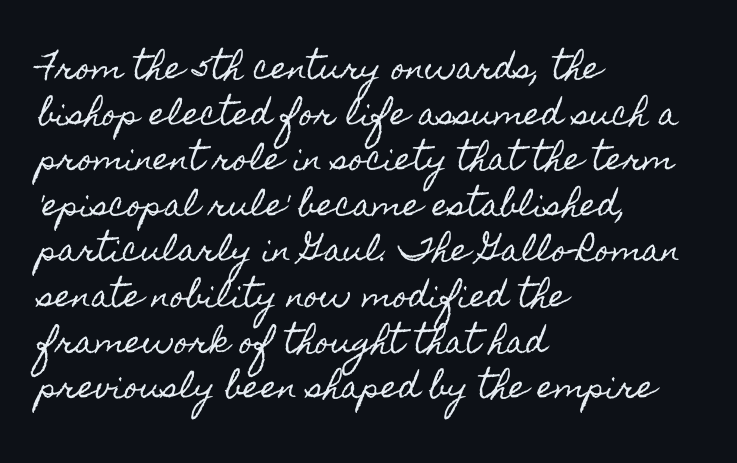
Q: Is the text italic (slanted)? A: Yes.
Q: Is the text underlined? A: No.
Q: How is the paragraph aligned? A: Left-aligned.
Q: Is the spacing between letters normal or unusually wide? A: Normal.
Q: Is the spacing between lines tight, normal or loose? A: Normal.
Q: Width (condensed, normal, or wide)? A: Condensed.
Q: x-height? A: Small.
Q: Monospaced? A: No.
